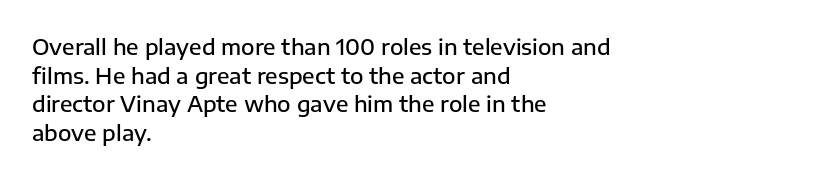
{"italic": "no", "bold": "semi", "underline": "no", "align": "left", "line_spacing": "normal", "line_spacing_ratio": 1.3, "letter_spacing": "normal", "letter_spacing_em": 0.0, "glyph_px": 22}
